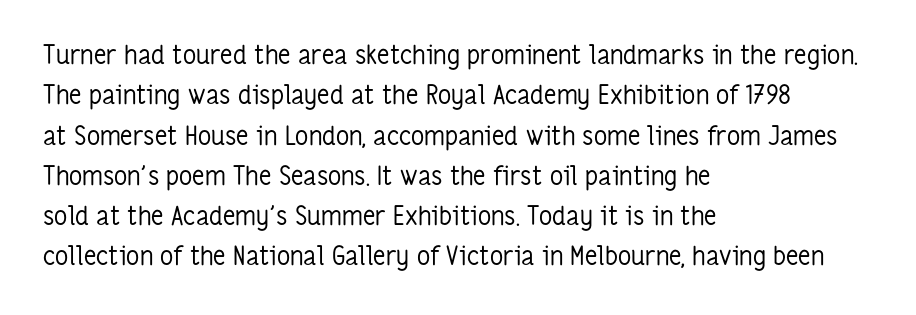
Check the space under the baseline: it is left empty. The type sits square on the baseline with zero lean. Line spacing here is normal. Casual observation: everything's shoved over to the left. Honestly, the letter spacing is just normal — you wouldn't notice it.
